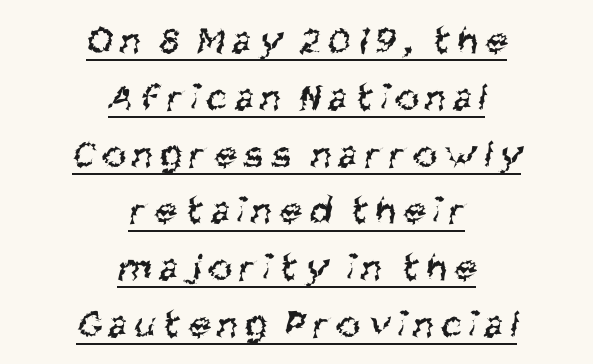
Q: Is the text bold? A: No.
Q: Is the typeface a serif or a sans-serif typeface? A: Sans-serif.
Q: Is the text underlined? A: Yes.
Q: How is the paragraph aligned? A: Centered.
Q: Is the spacing between letters normal or unusually wide? A: Unusually wide.
Q: Is the spacing between lines tight, normal or loose? A: Normal.
Q: Width (condensed, normal, or wide)? A: Condensed.
Q: Stroke contrast? A: Medium.
Q: x-height? A: Large.
Q: Monospaced? A: No.
